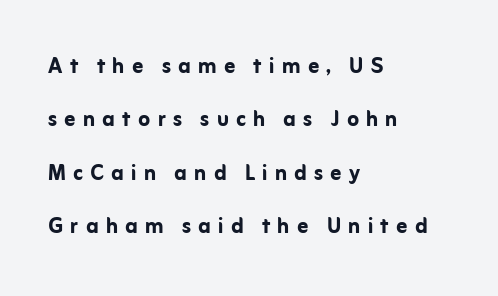
The image shows 27 px bold type, upright; set left-aligned, loose line spacing (1.98x), unusually wide letter spacing (+0.27 em), not underlined.
